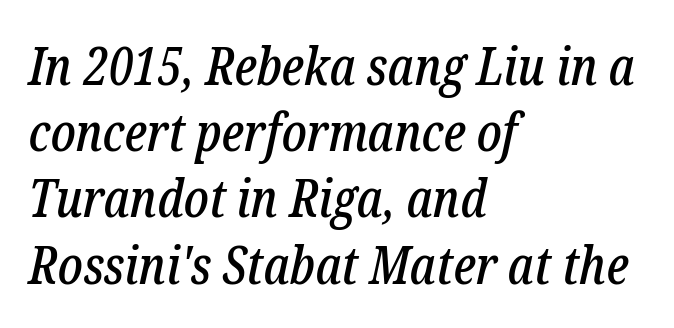
The image shows 53 px condensed serif type, italic (leaning right); set left-aligned, normal line spacing (1.25x), normal letter spacing, not underlined; low stroke contrast and a medium x-height.
